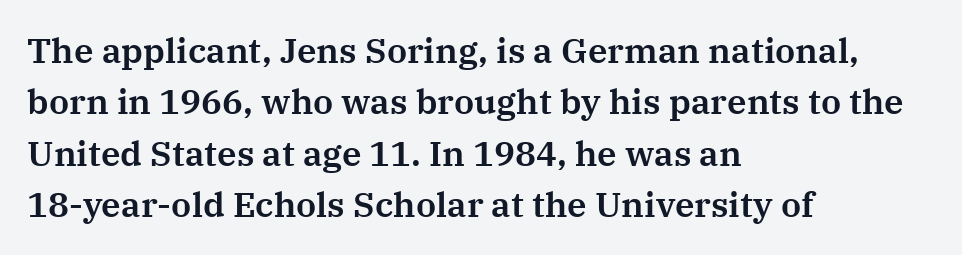
Q: Is the text italic (slanted)? A: No, it is upright.
Q: Is the typeface a serif or a sans-serif typeface? A: Serif.
Q: Is the text underlined? A: No.
Q: How is the paragraph aligned? A: Left-aligned.
Q: Is the spacing between letters normal or unusually wide? A: Normal.
Q: Is the spacing between lines tight, normal or loose? A: Normal.
Q: Width (condensed, normal, or wide)? A: Normal.
Q: Stroke contrast? A: Medium.
Q: x-height? A: Medium.
Q: Monospaced? A: No.
